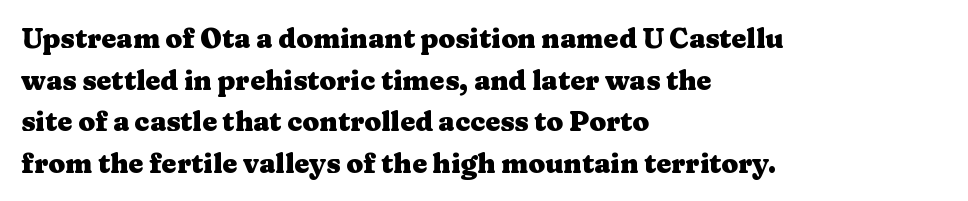
The image shows 27 px bold type, upright; set left-aligned, normal line spacing (1.54x), normal letter spacing, not underlined.
